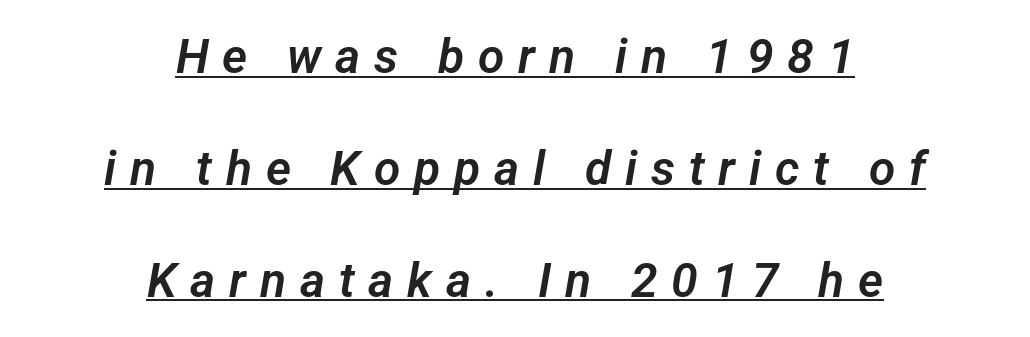
Notice the wide empty band between every row — that's loose leading. There is plenty of visible air inserted between adjacent glyphs. This sample carries an underscore along the baseline area. Each line is balanced around a shared central axis.
